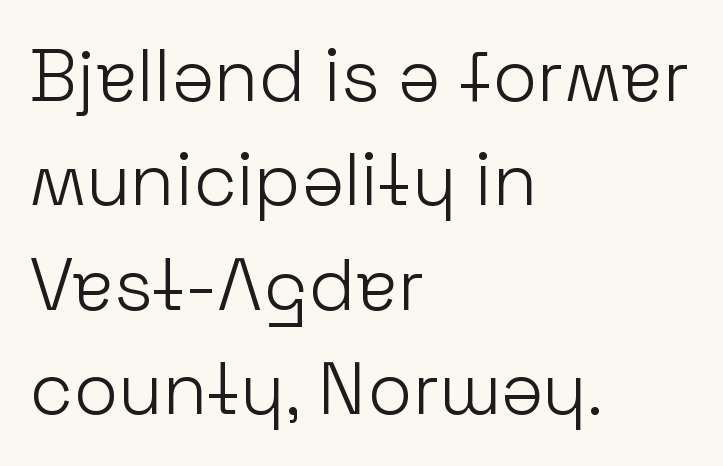
Has an underline been added? It has not. Casual observation: everything's shoved over to the left. This rendering leaves character spacing at its baseline value. Unlike italic type, these characters show no tilt at all. Stem width sits at or under what a default text font uses.
